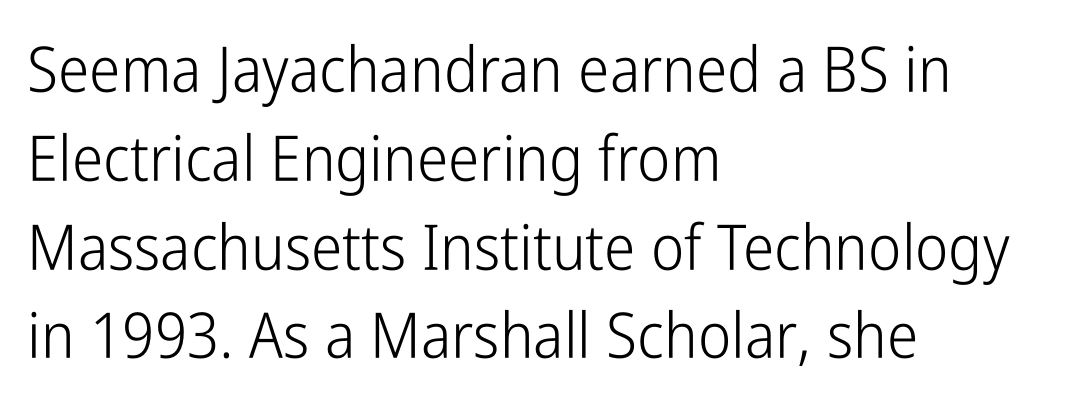
Rows of type keep a routine distance in the vertical direction. Look at the tracking — it's just the regular setting, nothing added. Serif or sans? Sans — the stroke terminals are bare. Quick note: not italic, upright.
